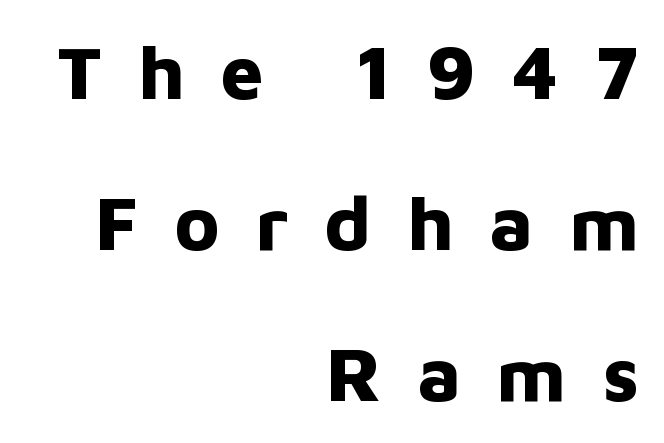
There is plenty of visible air inserted between adjacent glyphs. These lines are rendered in a variable-pitch font. How would I describe the line gaps? Wide and relaxed. Heavy, bold letterforms. Serifs: no, the terminals of the letterforms are clean. Lines of text with bare space underneath.
